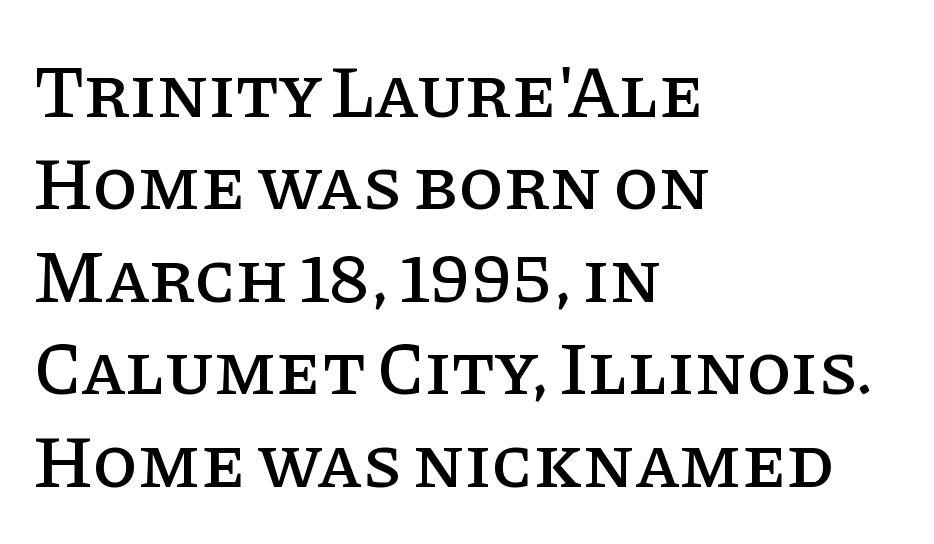
The image shows 74 px serif type, upright; set left-aligned, normal line spacing (1.25x), normal letter spacing, not underlined; low stroke contrast and a large x-height.
